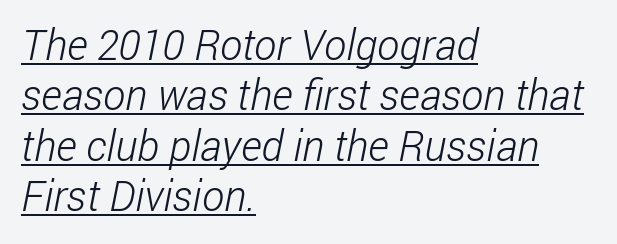
Q: Is the text bold? A: No.
Q: Is the typeface a serif or a sans-serif typeface? A: Sans-serif.
Q: Is the text underlined? A: Yes.
Q: How is the paragraph aligned? A: Left-aligned.
Q: Is the spacing between letters normal or unusually wide? A: Normal.
Q: Width (condensed, normal, or wide)? A: Condensed.
Q: Stroke contrast? A: Low.
Q: x-height? A: Medium.
Q: Monospaced? A: No.
